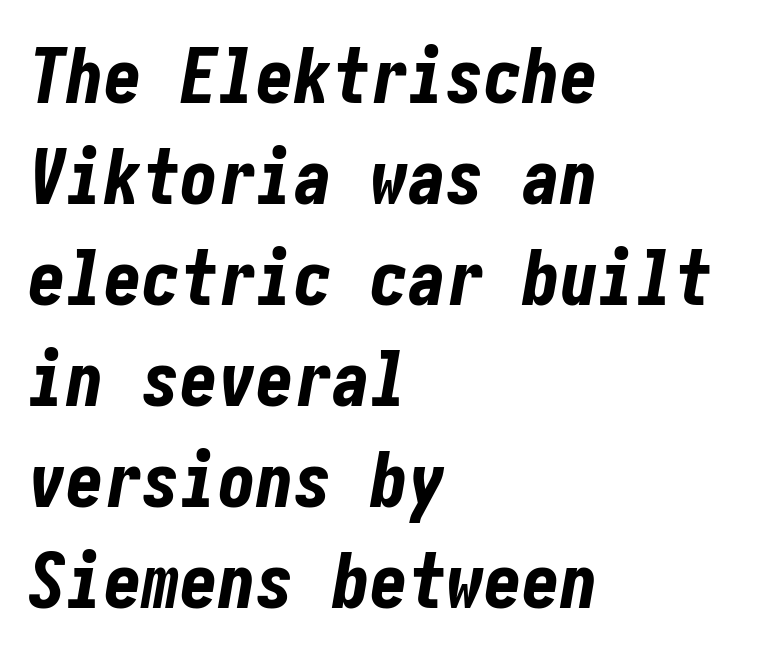
The lines in this sample share a left origin and differ only in where they stop. The line-height multiplier appears to be the usual default. The sample has been set heavy, in full bold. Italic? Definitely — the glyphs are oblique.
